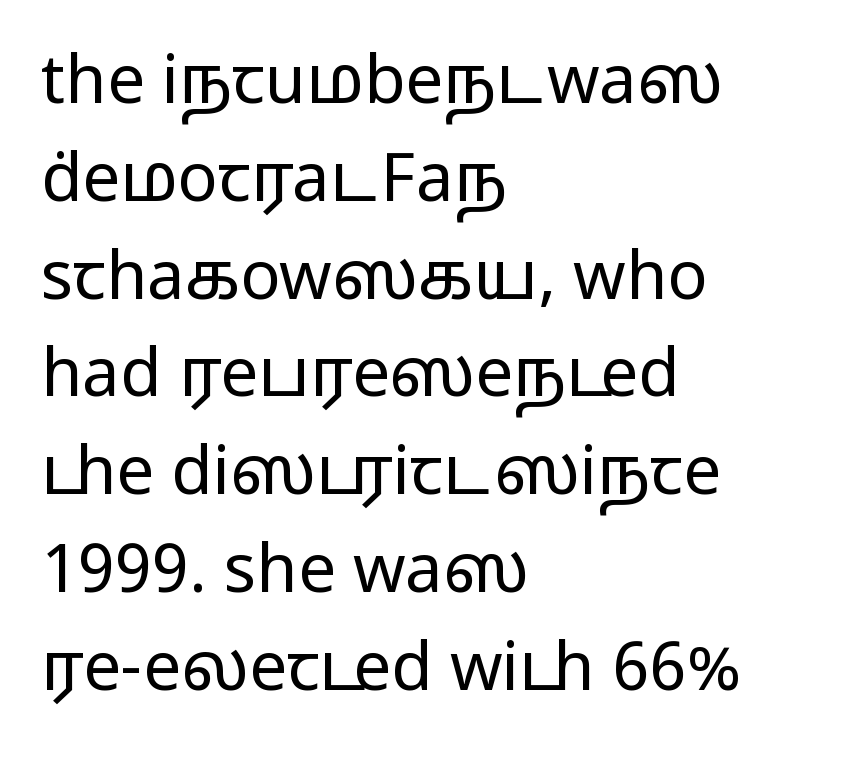
Q: Is the text bold? A: No.
Q: Is the text italic (slanted)? A: No, it is upright.
Q: Is the typeface a serif or a sans-serif typeface? A: Sans-serif.
Q: Is the text underlined? A: No.
Q: How is the paragraph aligned? A: Left-aligned.
Q: Is the spacing between letters normal or unusually wide? A: Normal.
Q: Is the spacing between lines tight, normal or loose? A: Normal.
Q: Width (condensed, normal, or wide)? A: Wide.
Q: Stroke contrast? A: Low.
Q: x-height? A: Medium.
Q: Monospaced? A: No.
